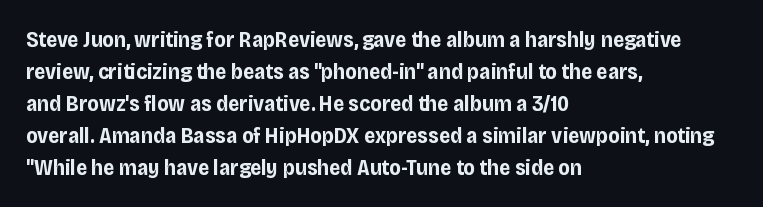
Q: Is the text bold? A: Yes.
Q: Is the text italic (slanted)? A: No, it is upright.
Q: Is the text underlined? A: No.
Q: How is the paragraph aligned? A: Left-aligned.
Q: Is the spacing between letters normal or unusually wide? A: Normal.
Q: Is the spacing between lines tight, normal or loose? A: Normal.
